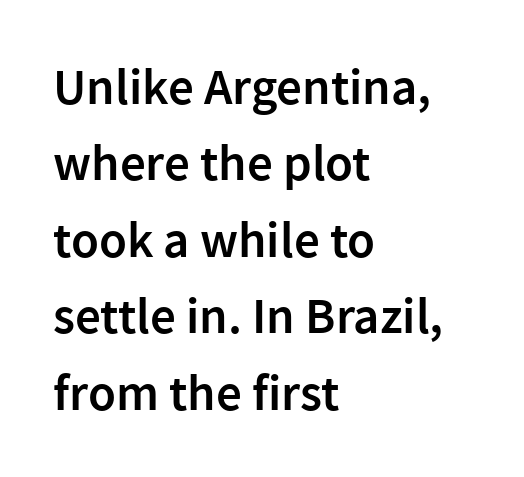
The image shows 51 px semibold sans-serif type, upright; set left-aligned, normal line spacing (1.5x), normal letter spacing, not underlined; a medium x-height.
